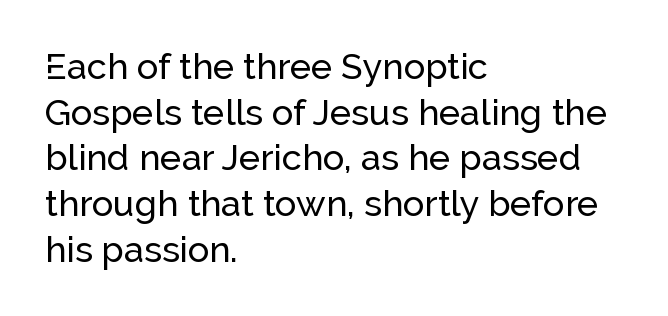
In CSS terms this would be text-align: left. Serif or sans? Sans — the stroke terminals are bare. Here the glyphs are tracked normally, forming tight word shapes. Beneath every word, the page is bare.
